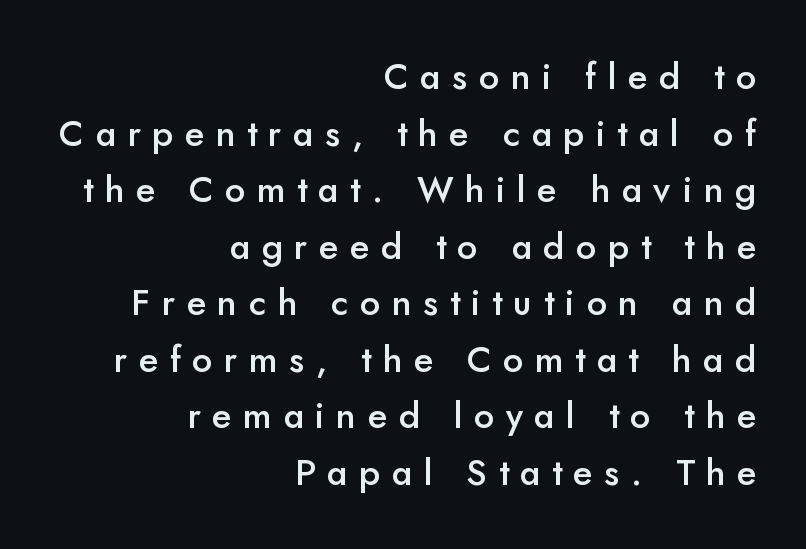
One-word summary of the alignment: right. Caption: semibold face, moderately heavy strokes. Reading down the column, the eye jumps a familiar distance to each next line. The specimen reads as upright at a glance.
